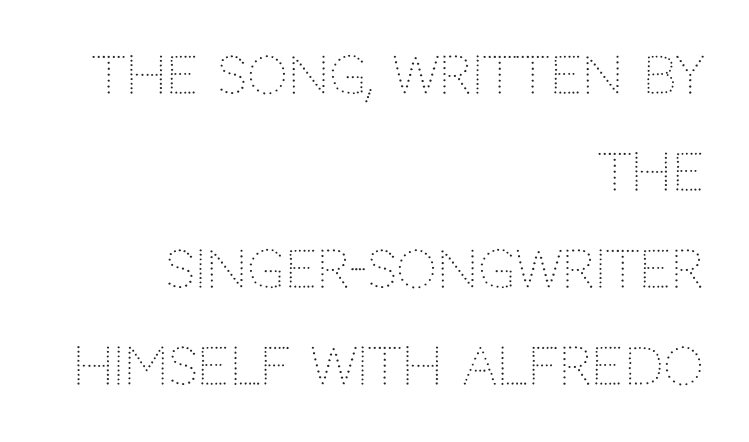
Leftover space on each line is placed entirely before the opening word. Ink coverage per letter is moderate at most. This sample uses plain, unmodified letter spacing. The lines are spread far apart with generous leading. The letters advance in unequal steps, a hallmark of proportional type. To sum up the face: it is a sans, with no serifs.
